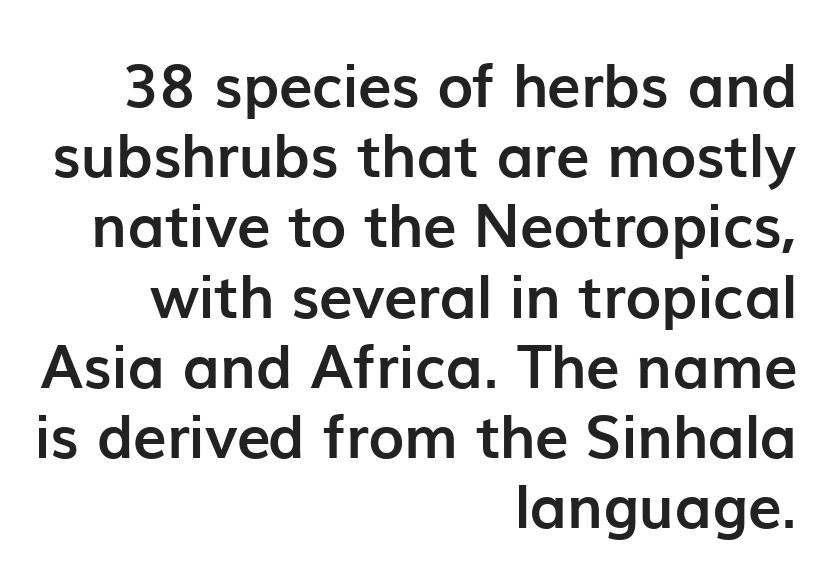
Q: Is the text bold? A: Yes.
Q: Is the text italic (slanted)? A: No, it is upright.
Q: Is the typeface a serif or a sans-serif typeface? A: Sans-serif.
Q: Is the text underlined? A: No.
Q: How is the paragraph aligned? A: Right-aligned.
Q: Is the spacing between letters normal or unusually wide? A: Normal.
Q: Width (condensed, normal, or wide)? A: Normal.
Q: Stroke contrast? A: Low.
Q: x-height? A: Medium.
Q: Monospaced? A: No.
